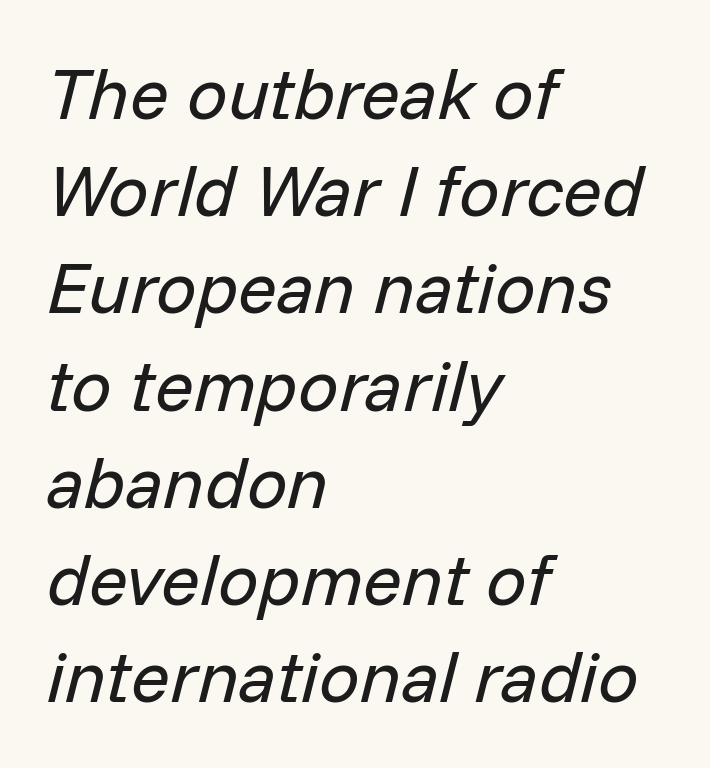
Tracking value appears to be zero — textbook default spacing. Line beginnings align vertically; line endings do not. The axis of the letterforms is tilted away from vertical. The space directly below the letters is spotless. The characters are drawn with everyday or finer stroke widths.
